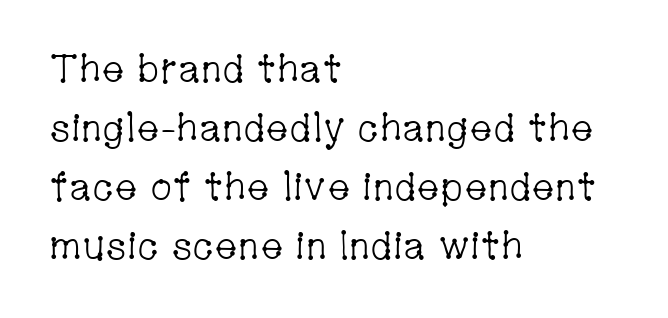
Q: Is the text bold? A: No.
Q: Is the text italic (slanted)? A: No, it is upright.
Q: Is the typeface a serif or a sans-serif typeface? A: Serif.
Q: Is the text underlined? A: No.
Q: How is the paragraph aligned? A: Left-aligned.
Q: Is the spacing between letters normal or unusually wide? A: Normal.
Q: Is the spacing between lines tight, normal or loose? A: Normal.
Q: Width (condensed, normal, or wide)? A: Condensed.
Q: Stroke contrast? A: Low.
Q: x-height? A: Medium.
Q: Monospaced? A: No.
